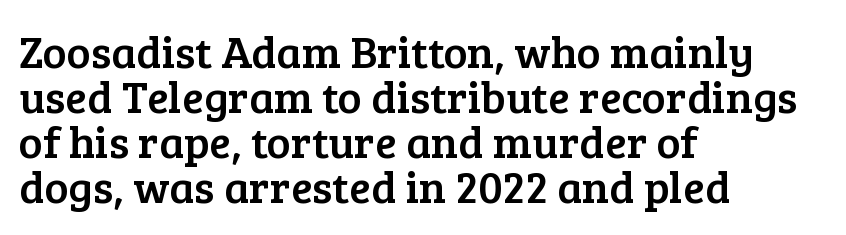
Spacing between characters is what you'd get straight out of the box. These lines huddle together more closely than default settings would place them. The characters display serif detailing at their extremities. Notice how the stems are strictly vertical — no italics here. Is the block centered? No — it sits flush against the left margin.
